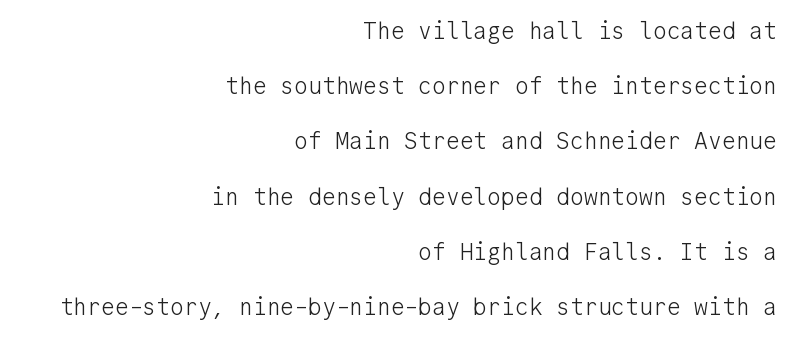
Q: Is the text bold? A: No.
Q: Is the text italic (slanted)? A: No, it is upright.
Q: Is the text underlined? A: No.
Q: How is the paragraph aligned? A: Right-aligned.
Q: Is the spacing between letters normal or unusually wide? A: Normal.
Q: Is the spacing between lines tight, normal or loose? A: Loose.
